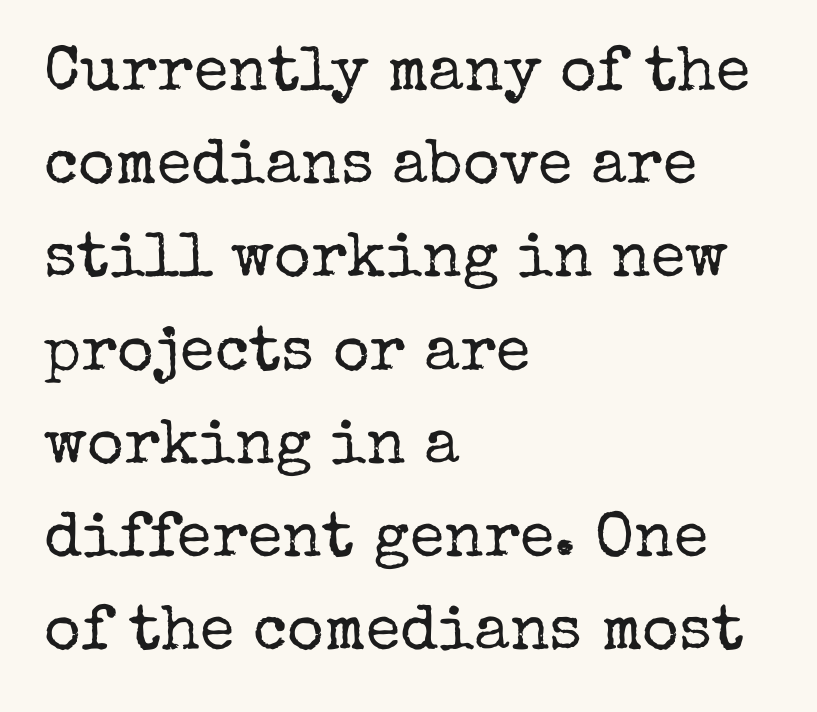
{"serif": "yes", "italic": "no", "bold": "no", "weight": "regular", "width": "normal", "stroke_contrast": "low", "x_height": "medium", "monospaced": "no", "underline": "no", "align": "left", "line_spacing": "normal", "line_spacing_ratio": 1.48, "letter_spacing": "normal", "letter_spacing_em": 0.0, "glyph_px": 63}
